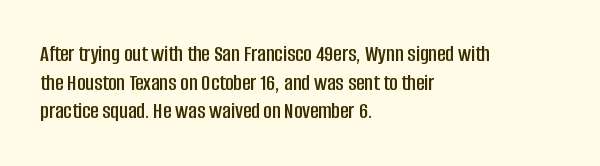
The image shows 23 px text type, upright; set left-aligned, line spacing 1.24x, normal letter spacing, not underlined.
